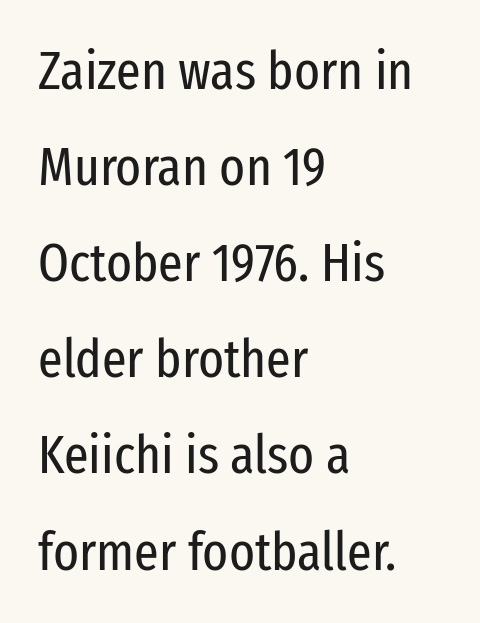
Q: Is the text bold? A: No.
Q: Is the text italic (slanted)? A: No, it is upright.
Q: Is the typeface a serif or a sans-serif typeface? A: Sans-serif.
Q: Is the text underlined? A: No.
Q: How is the paragraph aligned? A: Left-aligned.
Q: Is the spacing between letters normal or unusually wide? A: Normal.
Q: Width (condensed, normal, or wide)? A: Condensed.
Q: Stroke contrast? A: Low.
Q: x-height? A: Medium.
Q: Monospaced? A: No.
